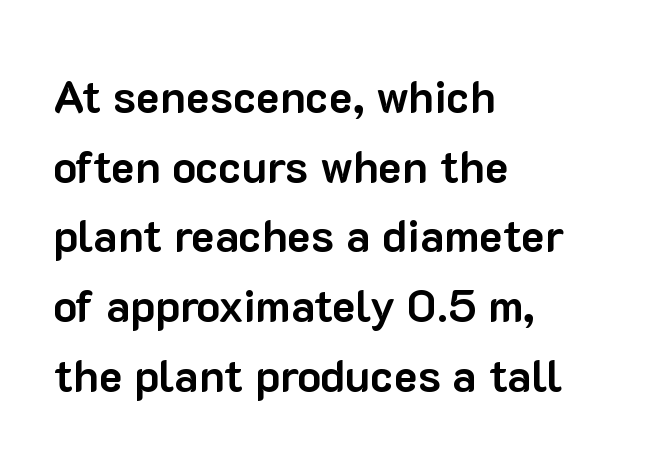
The image shows 45 px bold sans-serif type, upright; set left-aligned, normal line spacing (1.55x), normal letter spacing, not underlined; low stroke contrast and a medium x-height.
